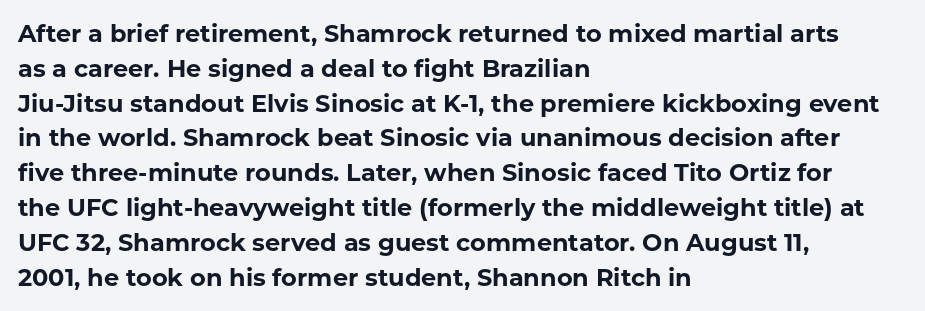
The image shows 24 px bold type, upright; set left-aligned, normal line spacing (1.45x), normal letter spacing, not underlined.
